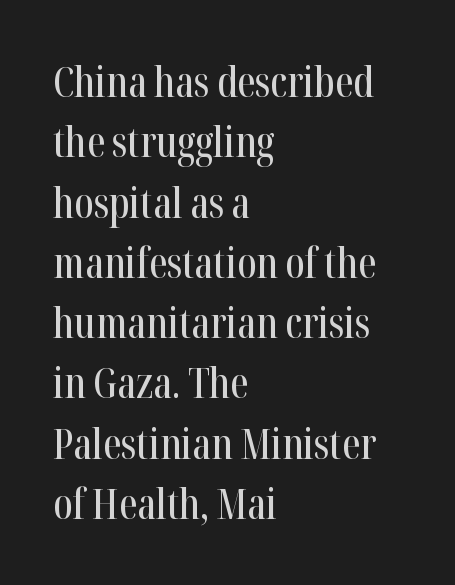
Q: Is the text italic (slanted)? A: No, it is upright.
Q: Is the typeface a serif or a sans-serif typeface? A: Serif.
Q: Is the text underlined? A: No.
Q: How is the paragraph aligned? A: Left-aligned.
Q: Is the spacing between letters normal or unusually wide? A: Normal.
Q: Is the spacing between lines tight, normal or loose? A: Normal.
Q: Width (condensed, normal, or wide)? A: Condensed.
Q: Stroke contrast? A: High.
Q: x-height? A: Medium.
Q: Monospaced? A: No.
